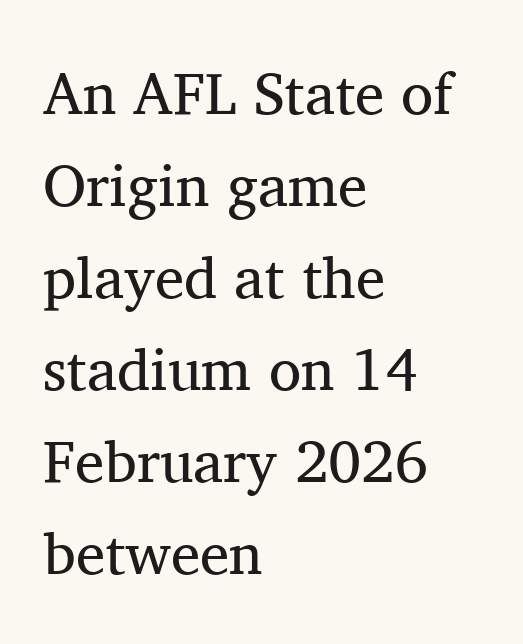
{"serif": "yes", "italic": "no", "bold": "no", "weight": "regular", "width": "normal", "stroke_contrast": "medium", "x_height": "medium", "monospaced": "no", "underline": "no", "align": "left", "line_spacing": "normal", "line_spacing_ratio": 1.56, "letter_spacing": "normal", "letter_spacing_em": 0.0, "glyph_px": 59}
